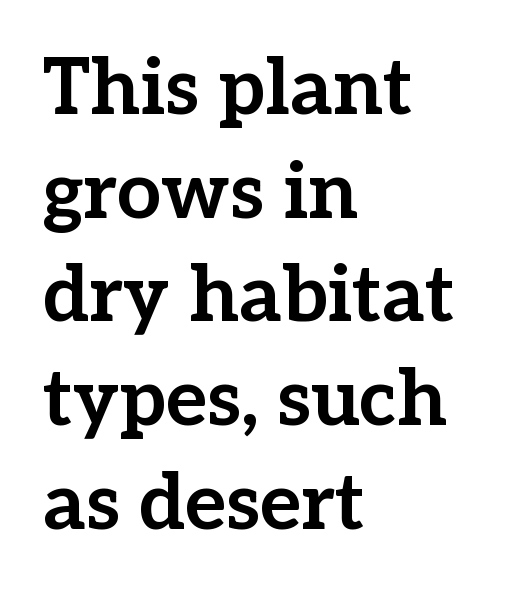
Q: Is the text bold? A: Yes.
Q: Is the text italic (slanted)? A: No, it is upright.
Q: Is the typeface a serif or a sans-serif typeface? A: Serif.
Q: Is the text underlined? A: No.
Q: How is the paragraph aligned? A: Left-aligned.
Q: Is the spacing between letters normal or unusually wide? A: Normal.
Q: Is the spacing between lines tight, normal or loose? A: Normal.
Q: Width (condensed, normal, or wide)? A: Normal.
Q: Stroke contrast? A: Low.
Q: x-height? A: Medium.
Q: Monospaced? A: No.
